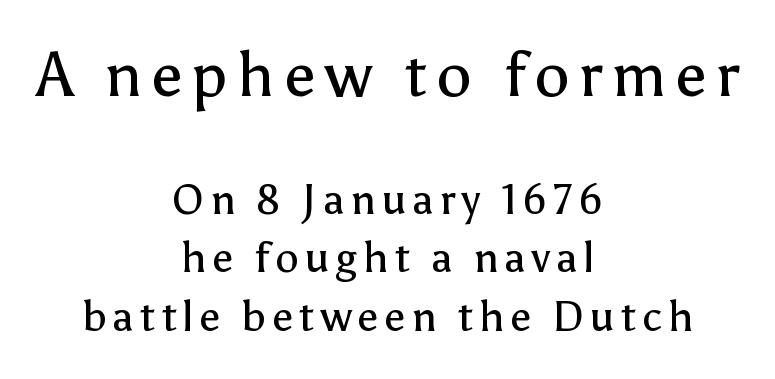
{"serif": "no", "italic": "no", "bold": "no", "weight": "regular", "width": "normal", "stroke_contrast": "low", "x_height": "medium", "monospaced": "no", "underline": "no", "align": "center", "line_spacing": "normal", "line_spacing_ratio": 1.39, "larger_block": "first", "size_ratio": 1.5, "glyph_px": 63}
